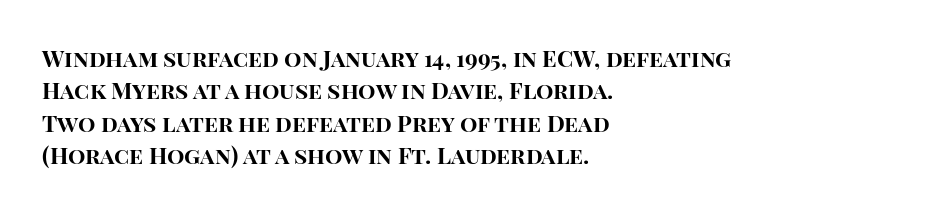
{"italic": "no", "bold": "yes", "underline": "no", "align": "left", "line_spacing": "normal", "line_spacing_ratio": 1.41, "letter_spacing": "normal", "letter_spacing_em": 0.0, "glyph_px": 23}
